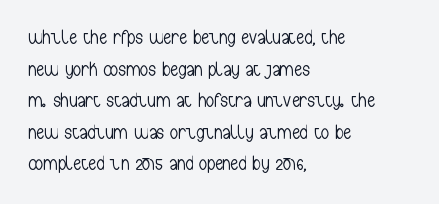
Q: Is the text bold? A: No.
Q: Is the text italic (slanted)? A: No, it is upright.
Q: Is the text underlined? A: No.
Q: How is the paragraph aligned? A: Left-aligned.
Q: Is the spacing between letters normal or unusually wide? A: Normal.
Q: Is the spacing between lines tight, normal or loose? A: Normal.
